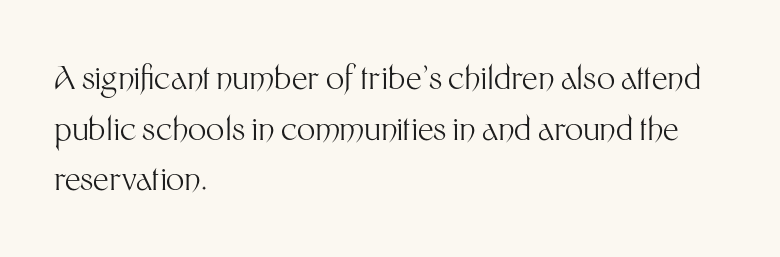
Q: Is the text bold? A: No.
Q: Is the text italic (slanted)? A: No, it is upright.
Q: Is the typeface a serif or a sans-serif typeface? A: Sans-serif.
Q: Is the text underlined? A: No.
Q: How is the paragraph aligned? A: Left-aligned.
Q: Is the spacing between letters normal or unusually wide? A: Normal.
Q: Is the spacing between lines tight, normal or loose? A: Normal.
Q: Width (condensed, normal, or wide)? A: Normal.
Q: Stroke contrast? A: Medium.
Q: x-height? A: Medium.
Q: Monospaced? A: No.
